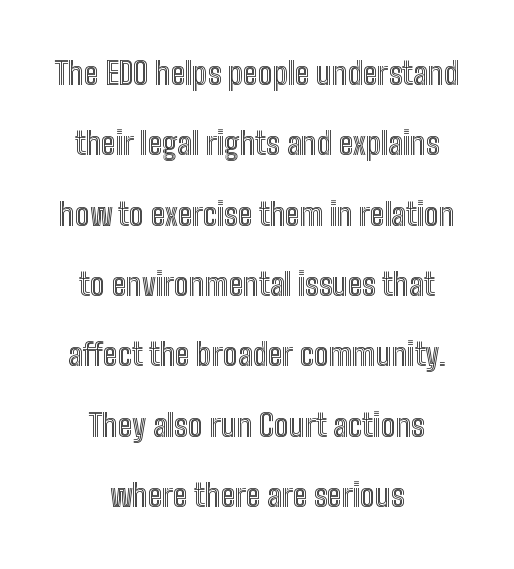
{"italic": "no", "width": "condensed", "x_height": "medium", "monospaced": "no", "underline": "no", "align": "center", "line_spacing": "loose", "line_spacing_ratio": 2.27, "letter_spacing": "normal", "letter_spacing_em": 0.0, "glyph_px": 31}
